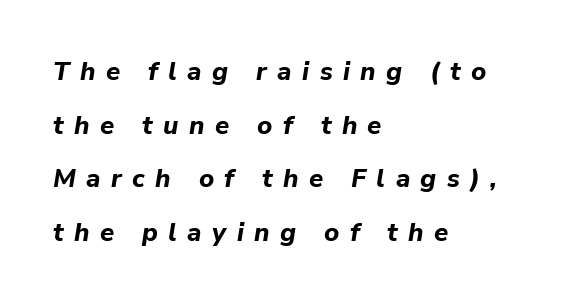
{"italic": "yes", "lean": "right", "slant_degrees": 9, "bold": "yes", "underline": "no", "align": "left", "line_spacing": "loose", "line_spacing_ratio": 2.06, "letter_spacing": "wide", "letter_spacing_em": 0.4, "glyph_px": 26}
